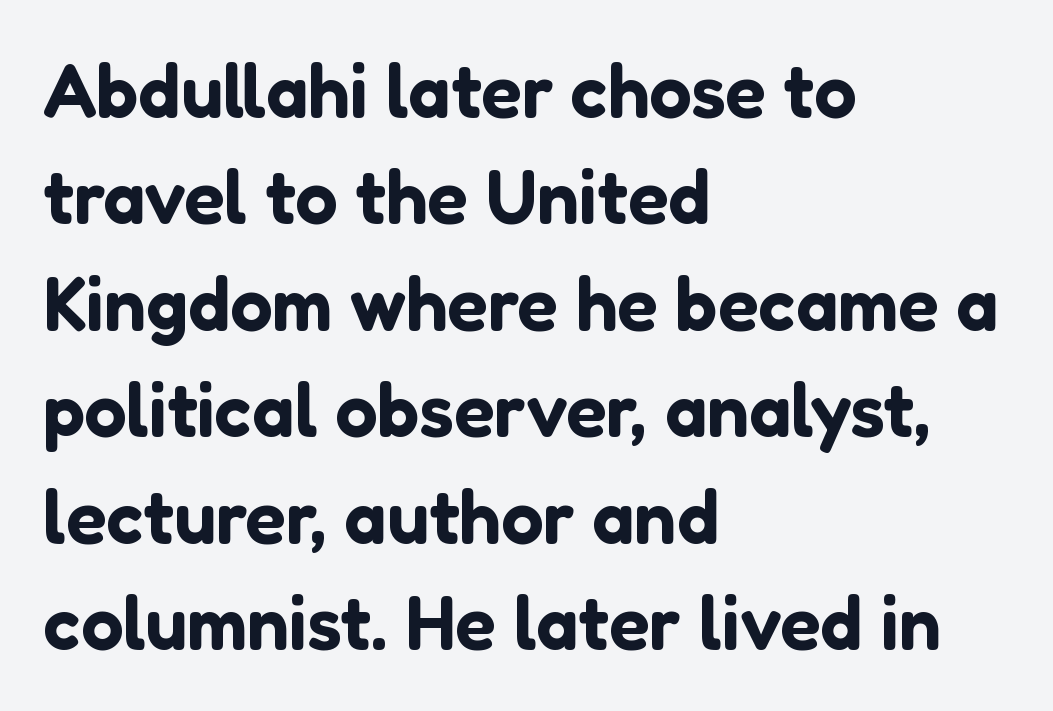
The image shows 75 px sans-serif type, upright; set left-aligned, normal line spacing (1.42x), normal letter spacing, not underlined; low stroke contrast and a medium x-height.
